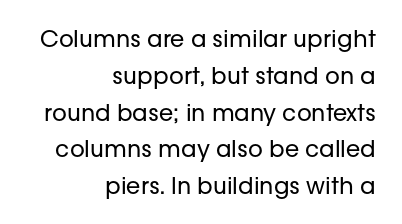
This rendering leaves character spacing at its baseline value. The gap between lines stays unmarked. A typesetter would mark this as roman, not italic. The paragraph shown leans on its right margin. Vertical spacing — default.
